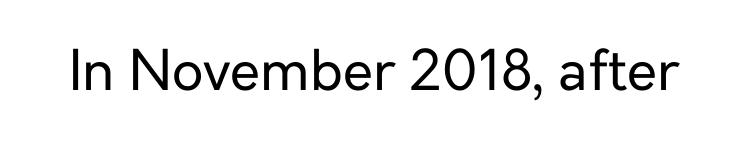
The image shows 55 px regular-weight sans-serif type, upright; set normal letter spacing, not underlined; low stroke contrast and a medium x-height.
